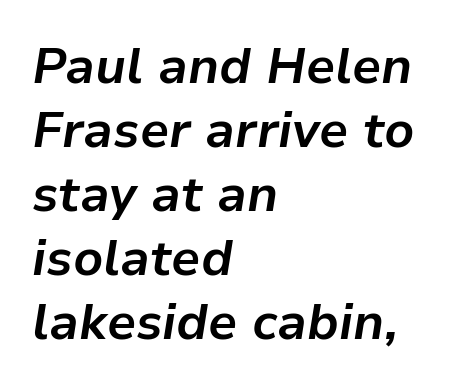
Visually the block forms a straight wall on the left and a jagged coastline on the right. The zone under the glyphs is completely vacant. Weight: bold. Spacing verdict: proportional, widths tailored to each character.
